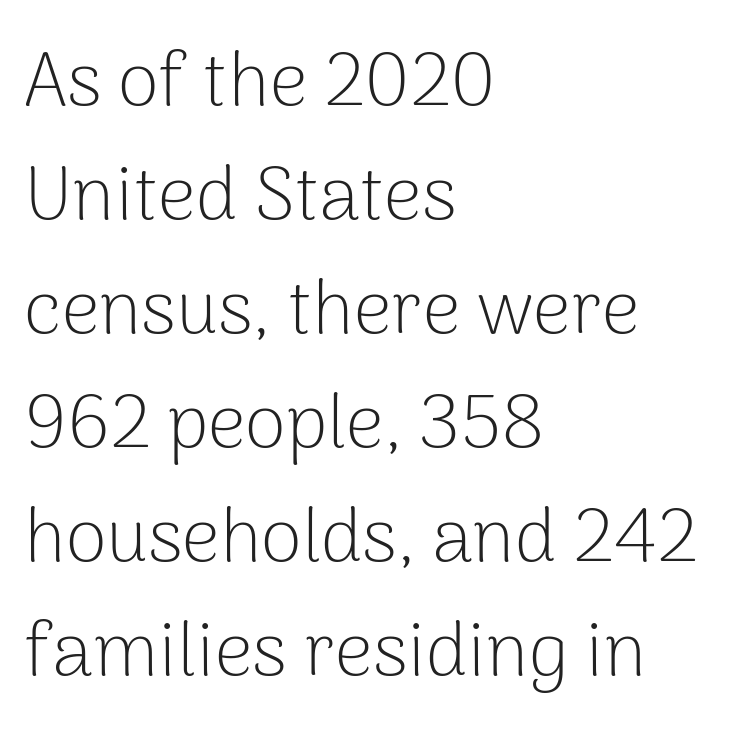
Q: Is the text bold? A: No.
Q: Is the text italic (slanted)? A: No, it is upright.
Q: Is the typeface a serif or a sans-serif typeface? A: Sans-serif.
Q: Is the text underlined? A: No.
Q: How is the paragraph aligned? A: Left-aligned.
Q: Is the spacing between letters normal or unusually wide? A: Normal.
Q: Is the spacing between lines tight, normal or loose? A: Normal.
Q: Width (condensed, normal, or wide)? A: Normal.
Q: Stroke contrast? A: Low.
Q: x-height? A: Medium.
Q: Monospaced? A: No.
